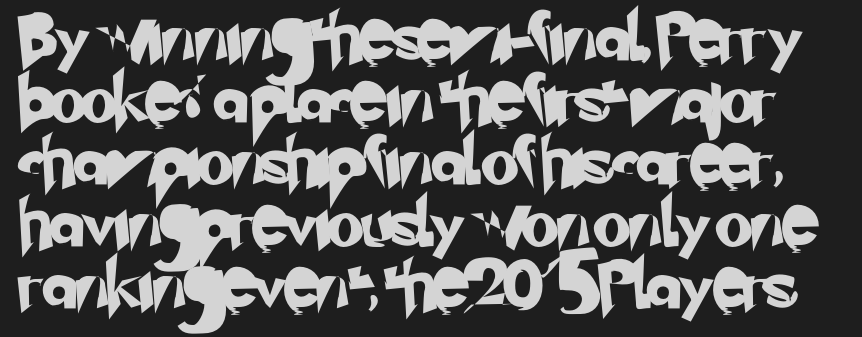
Does the leading feel generous? No, just average. Proportional: the letters do not fall into vertical columns. This rendering employs a face without finishing strokes, i.e., a sans-serif. What stands out about the letter spacing? Nothing — it is the standard amount.
